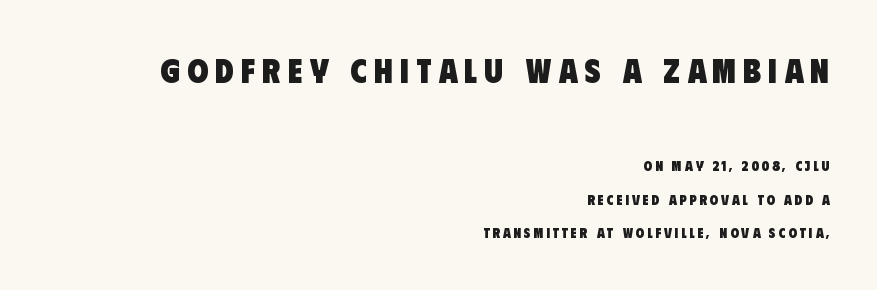
The image shows 34 px heavy, condensed sans-serif type; set right-aligned, loose line spacing (2.39x), unusually wide letter spacing (+0.21 em), not underlined; the first (top) block is 2.43x larger; low stroke contrast and a large x-height.
